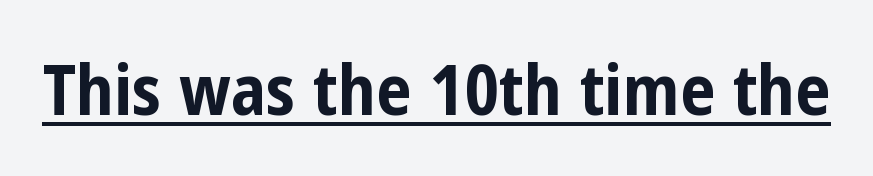
Does the lettering tilt? It doesn't — this is upright. Short note: letters normally spaced. A continuous stroke trails under the words, as in a hyperlink. Here the designer chose a conventional face with non-uniform glyph widths.
